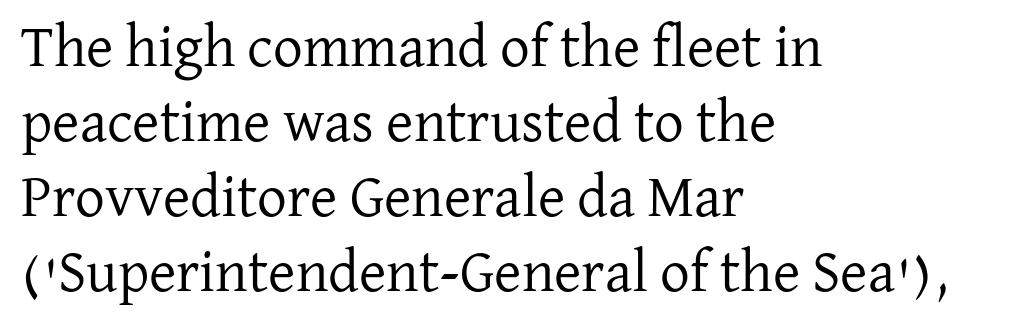
{"serif": "yes", "italic": "no", "bold": "no", "weight": "regular", "width": "normal", "stroke_contrast": "low", "x_height": "medium", "monospaced": "no", "underline": "no", "align": "left", "line_spacing": "normal", "line_spacing_ratio": 1.27, "letter_spacing": "normal", "letter_spacing_em": 0.0, "glyph_px": 59}
